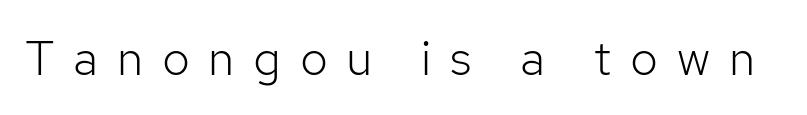
The image shows 49 px light sans-serif type, upright; set unusually wide letter spacing (+0.38 em), not underlined; low stroke contrast and a medium x-height.
